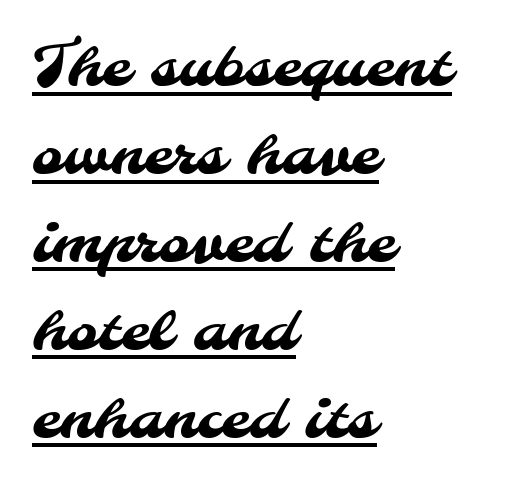
Q: Is the typeface a serif or a sans-serif typeface? A: Sans-serif.
Q: Is the text underlined? A: Yes.
Q: How is the paragraph aligned? A: Left-aligned.
Q: Is the spacing between letters normal or unusually wide? A: Normal.
Q: Is the spacing between lines tight, normal or loose? A: Normal.
Q: Width (condensed, normal, or wide)? A: Normal.
Q: Stroke contrast? A: Medium.
Q: x-height? A: Small.
Q: Monospaced? A: No.
